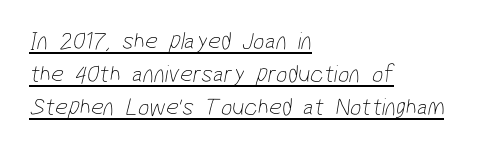
Q: Is the text bold? A: No.
Q: Is the text underlined? A: Yes.
Q: How is the paragraph aligned? A: Left-aligned.
Q: Is the spacing between letters normal or unusually wide? A: Normal.
Q: Is the spacing between lines tight, normal or loose? A: Normal.
